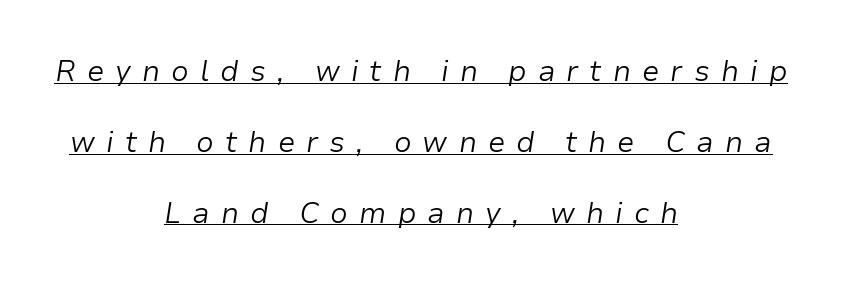
The image shows 29 px light type, italic (leaning right); set centered, loose line spacing (2.44x), unusually wide letter spacing (+0.38 em), underlined; low stroke contrast and a medium x-height.
